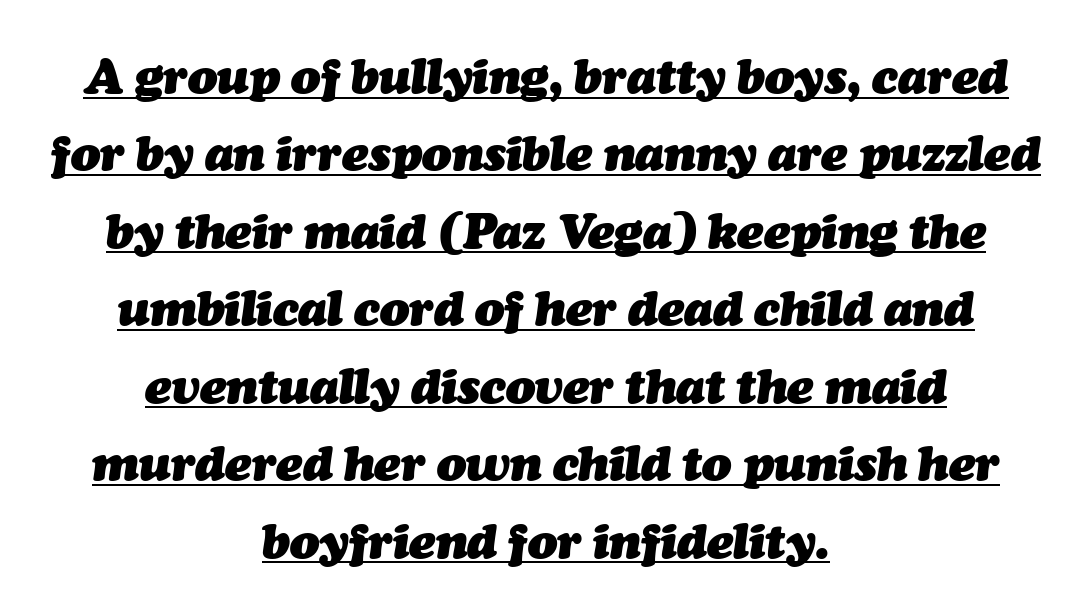
The image shows 49 px heavy type, italic (leaning right); set centered, normal line spacing (1.58x), normal letter spacing, underlined; medium stroke contrast and a medium x-height.
